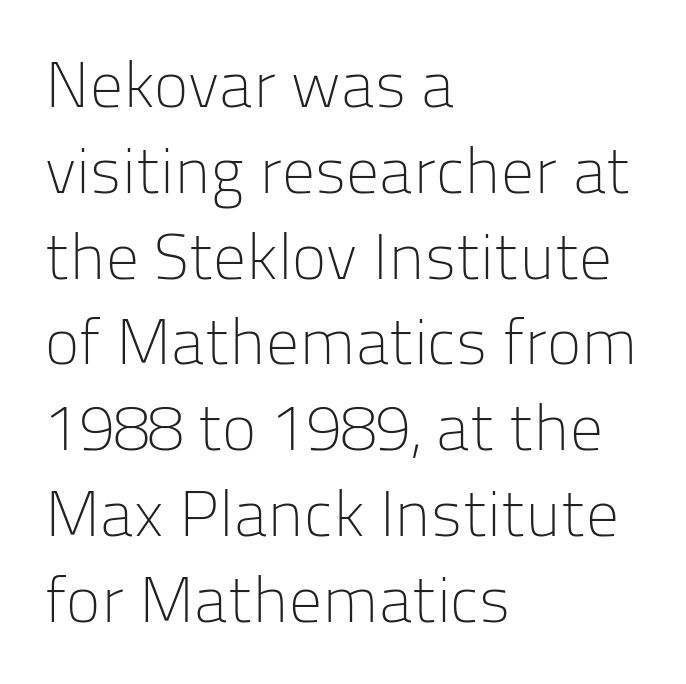
{"serif": "no", "italic": "no", "bold": "no", "weight": "light", "width": "normal", "stroke_contrast": "low", "x_height": "medium", "monospaced": "no", "underline": "no", "align": "left", "line_spacing": "normal", "line_spacing_ratio": 1.32, "letter_spacing": "normal", "letter_spacing_em": 0.0, "glyph_px": 65}
